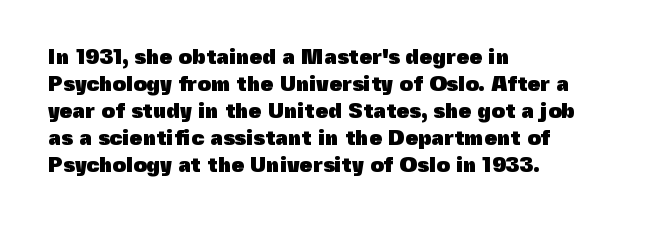
Which margin do the lines hug? The left one — the right edge is uneven. The foot of each line stays bare and open. Strokes here are thick enough to call this a true bold. Does the lettering tilt? It doesn't — this is upright. You could call the tracking neutral — neither tight nor loose. Interline gaps are of average width in this sample.
